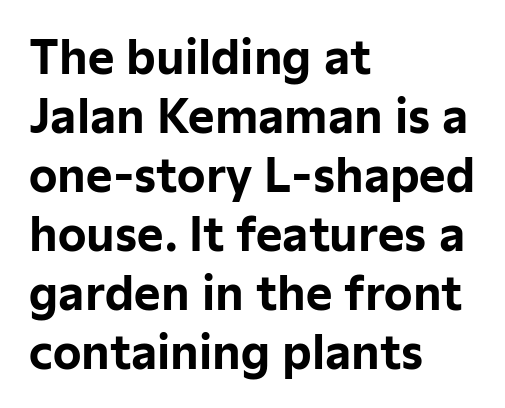
As a designer I'd log this as weight 700, bold. Underline: absent. Upright lettering throughout. Nope, no serifs anywhere on these letters.
